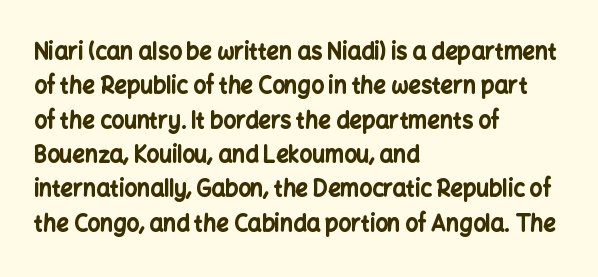
The image shows 22 px bold type, upright; set left-aligned, normal line spacing (1.56x), normal letter spacing, not underlined.
